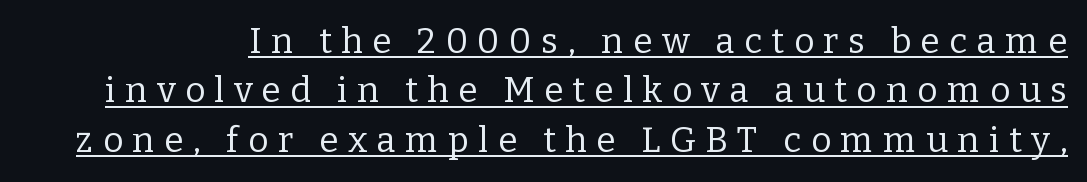
A rule runs beneath these lines of type. Honestly, the letter spacing is so wide it's the main thing you notice. Think standard paragraph weight, or any step lighter than that. Character widths vary here, with narrow letters taking less room than wide ones.
